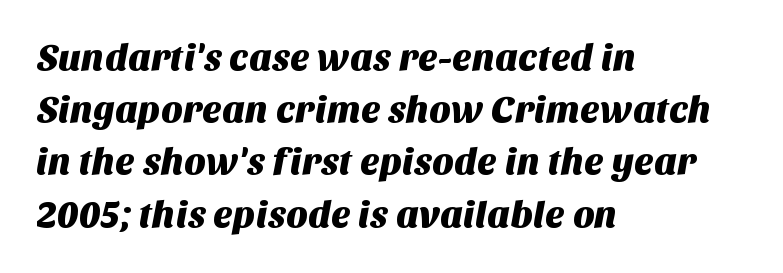
Q: Is the typeface a serif or a sans-serif typeface? A: Sans-serif.
Q: Is the text underlined? A: No.
Q: How is the paragraph aligned? A: Left-aligned.
Q: Is the spacing between letters normal or unusually wide? A: Normal.
Q: Is the spacing between lines tight, normal or loose? A: Normal.
Q: Width (condensed, normal, or wide)? A: Normal.
Q: Stroke contrast? A: Medium.
Q: x-height? A: Large.
Q: Monospaced? A: No.
